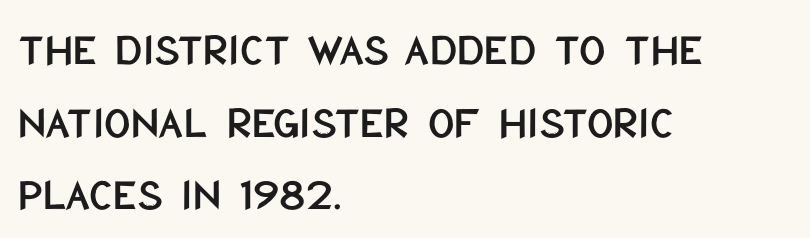
{"serif": "no", "italic": "no", "width": "condensed", "stroke_contrast": "low", "x_height": "large", "monospaced": "no", "underline": "no", "align": "left", "line_spacing": "normal", "line_spacing_ratio": 1.58, "letter_spacing": "normal", "letter_spacing_em": 0.0, "glyph_px": 46}
